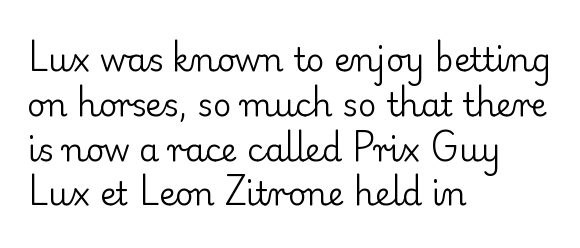
{"serif": "yes", "italic": "no", "bold": "no", "weight": "regular", "width": "normal", "stroke_contrast": "low", "x_height": "small", "monospaced": "no", "underline": "no", "align": "left", "line_spacing": "normal", "line_spacing_ratio": 1.4, "letter_spacing": "normal", "letter_spacing_em": 0.0, "glyph_px": 32}
